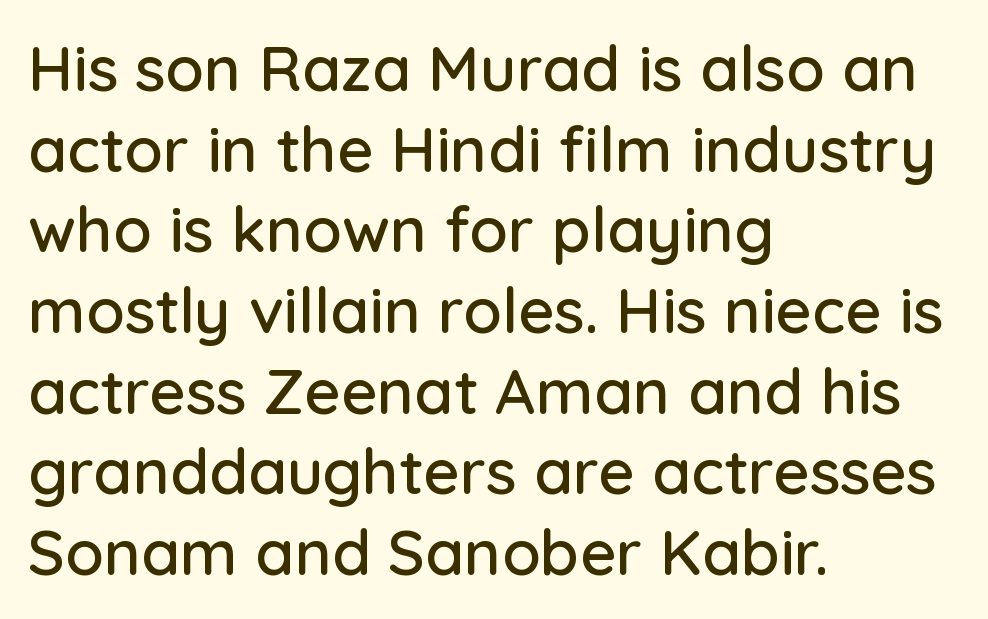
Q: Is the text italic (slanted)? A: No, it is upright.
Q: Is the typeface a serif or a sans-serif typeface? A: Sans-serif.
Q: Is the text underlined? A: No.
Q: How is the paragraph aligned? A: Left-aligned.
Q: Is the spacing between letters normal or unusually wide? A: Normal.
Q: Is the spacing between lines tight, normal or loose? A: Normal.
Q: Width (condensed, normal, or wide)? A: Normal.
Q: Stroke contrast? A: Low.
Q: x-height? A: Medium.
Q: Monospaced? A: No.
